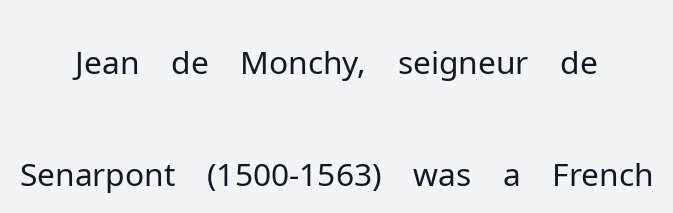
Q: Is the text bold? A: No.
Q: Is the text italic (slanted)? A: No, it is upright.
Q: Is the typeface a serif or a sans-serif typeface? A: Sans-serif.
Q: Is the text underlined? A: No.
Q: How is the paragraph aligned? A: Centered.
Q: Is the spacing between letters normal or unusually wide? A: Normal.
Q: Width (condensed, normal, or wide)? A: Normal.
Q: Stroke contrast? A: Low.
Q: x-height? A: Medium.
Q: Monospaced? A: No.
